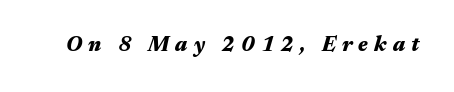
The rendering applies a slant to the glyphs. Honestly, the letter spacing is so wide it's the main thing you notice. Descenders are the only things crossing below the line. Caption: bold face, heavy strokes.
